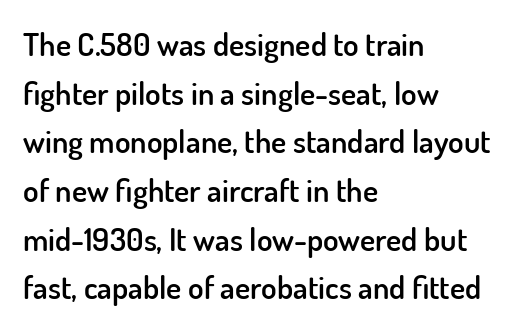
Heft: intermediate — a semibold. Looks like regular typesetting: each glyph gets only the width it needs. Here the glyphs are tracked normally, forming tight word shapes. Descenders are the only things crossing below the line. What's the leading like? Ordinary, nothing unusual.
